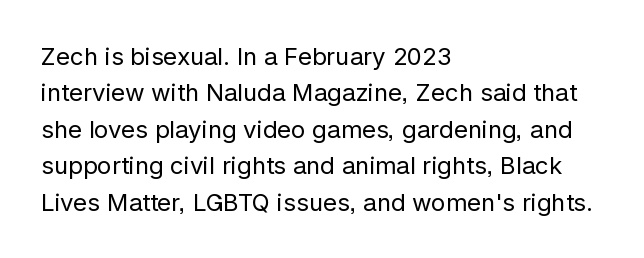
The foot of each line stays bare and open. These lines stack with their left ends in a neat column. Italic: no, the glyphs are upright roman. These lines sit exactly where default settings would place them.
